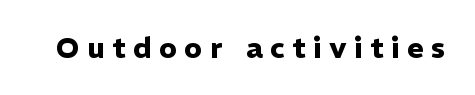
Q: Is the text bold? A: Yes.
Q: Is the text italic (slanted)? A: No, it is upright.
Q: Is the typeface a serif or a sans-serif typeface? A: Sans-serif.
Q: Is the text underlined? A: No.
Q: Is the spacing between letters normal or unusually wide? A: Unusually wide.
Q: Width (condensed, normal, or wide)? A: Normal.
Q: Stroke contrast? A: Low.
Q: x-height? A: Medium.
Q: Monospaced? A: No.
